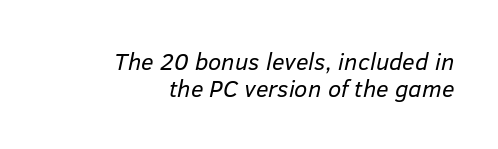
Q: Is the text bold? A: No.
Q: Is the text italic (slanted)? A: Yes, it leans right by about 12 degrees.
Q: Is the text underlined? A: No.
Q: How is the paragraph aligned? A: Right-aligned.
Q: Is the spacing between letters normal or unusually wide? A: Normal.
Q: Is the spacing between lines tight, normal or loose? A: Tight.
